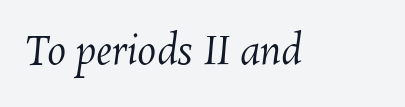
{"bold": "no", "weight": "regular", "width": "normal", "stroke_contrast": "medium", "x_height": "medium", "monospaced": "no", "underline": "no", "letter_spacing": "normal", "letter_spacing_em": 0.0, "glyph_px": 38}
